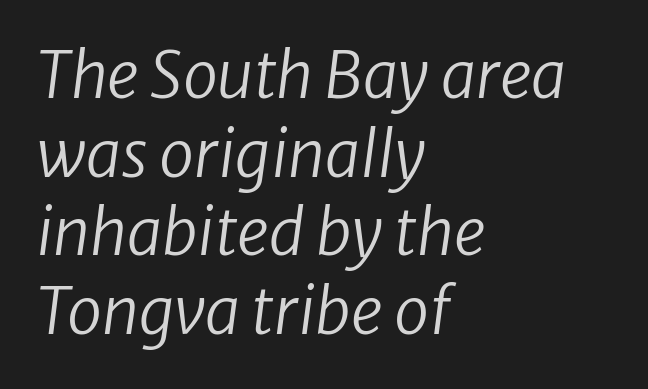
{"serif": "no", "bold": "no", "weight": "regular", "width": "normal", "stroke_contrast": "low", "x_height": "medium", "monospaced": "no", "underline": "no", "align": "left", "line_spacing": "normal", "line_spacing_ratio": 1.25, "letter_spacing": "normal", "letter_spacing_em": 0.0, "glyph_px": 63}
